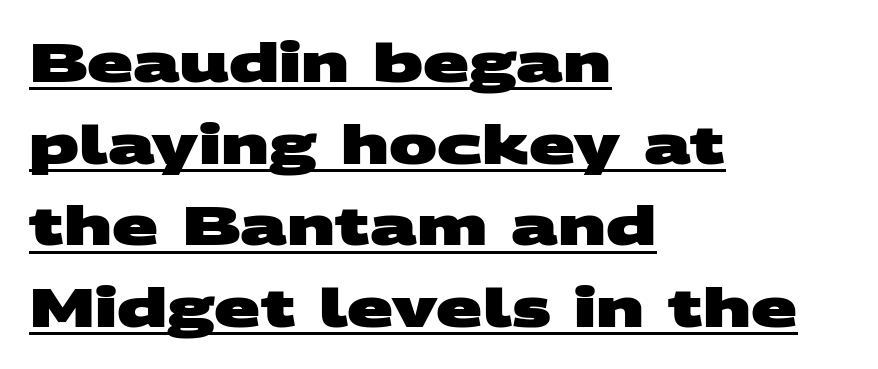
Q: Is the text bold? A: Yes.
Q: Is the typeface a serif or a sans-serif typeface? A: Sans-serif.
Q: Is the text underlined? A: Yes.
Q: How is the paragraph aligned? A: Left-aligned.
Q: Is the spacing between letters normal or unusually wide? A: Normal.
Q: Is the spacing between lines tight, normal or loose? A: Normal.
Q: Width (condensed, normal, or wide)? A: Wide.
Q: Stroke contrast? A: Medium.
Q: x-height? A: Large.
Q: Monospaced? A: No.
